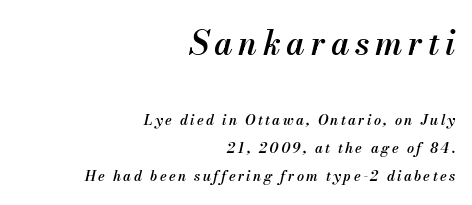
The image shows 33 px semibold type, italic (leaning right); set right-aligned, loose line spacing (2.0x), not underlined; the first (top) block is 2.36x larger; medium stroke contrast and a small x-height.
